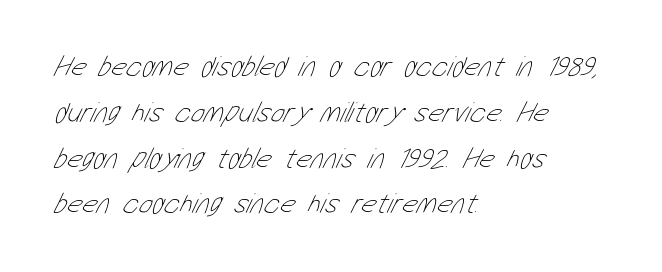
{"bold": "no", "weight": "thin", "width": "condensed", "stroke_contrast": "low", "x_height": "medium", "monospaced": "no", "underline": "no", "align": "left", "line_spacing": "normal", "line_spacing_ratio": 1.58, "letter_spacing": "normal", "letter_spacing_em": 0.0, "glyph_px": 29}
